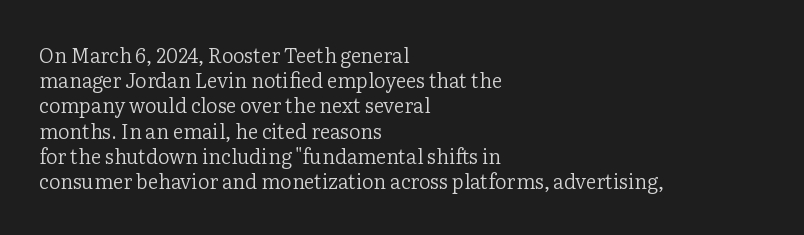
Q: Is the text bold? A: No.
Q: Is the text italic (slanted)? A: No, it is upright.
Q: Is the text underlined? A: No.
Q: How is the paragraph aligned? A: Left-aligned.
Q: Is the spacing between letters normal or unusually wide? A: Normal.
Q: Is the spacing between lines tight, normal or loose? A: Normal.
